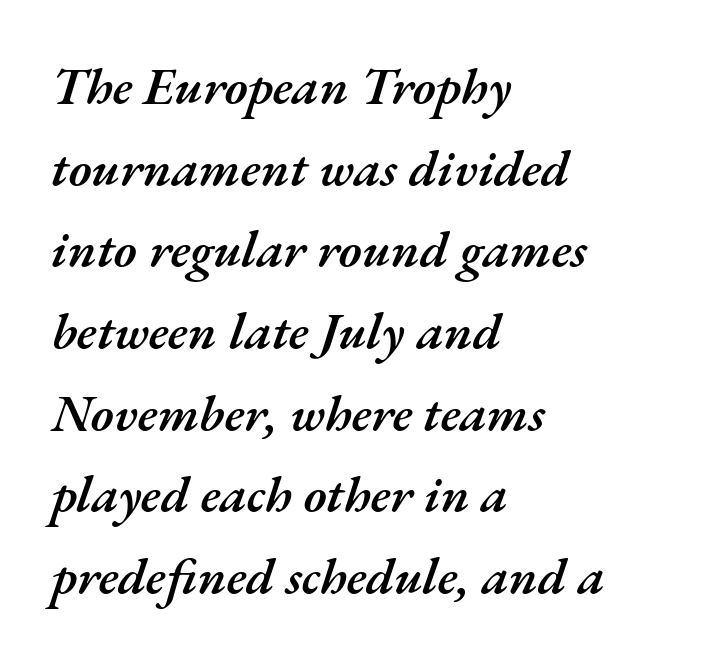
Q: Is the text bold? A: Semi-bold.
Q: Is the text italic (slanted)? A: Yes, it leans right by about 17 degrees.
Q: Is the text underlined? A: No.
Q: How is the paragraph aligned? A: Left-aligned.
Q: Is the spacing between letters normal or unusually wide? A: Normal.
Q: Is the spacing between lines tight, normal or loose? A: Normal.
Q: Width (condensed, normal, or wide)? A: Normal.
Q: Stroke contrast? A: Medium.
Q: x-height? A: Small.
Q: Monospaced? A: No.
